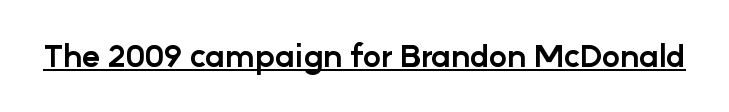
{"serif": "no", "italic": "no", "bold": "yes", "weight": "bold", "width": "normal", "stroke_contrast": "low", "x_height": "medium", "monospaced": "no", "underline": "yes", "letter_spacing": "normal", "letter_spacing_em": 0.0, "glyph_px": 31}
